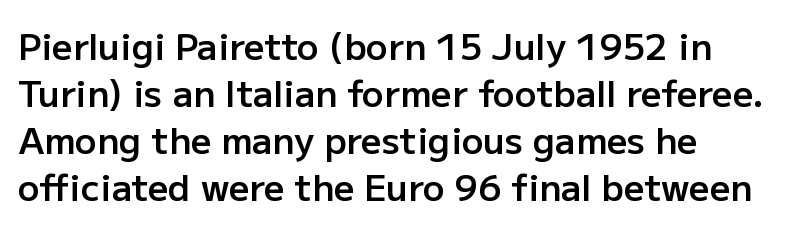
The image shows 36 px semibold sans-serif type, upright; set normal line spacing (1.31x), normal letter spacing, not underlined; low stroke contrast and a medium x-height.
